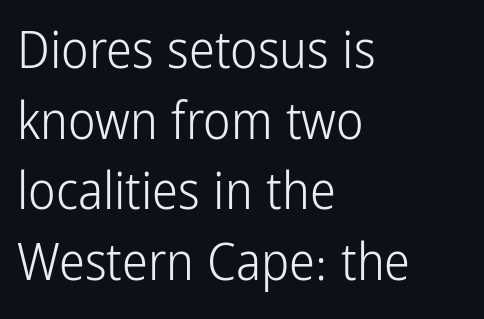
The image shows 52 px light, condensed sans-serif type, upright; set left-aligned, normal line spacing (1.36x), normal letter spacing, not underlined; low stroke contrast and a medium x-height.
